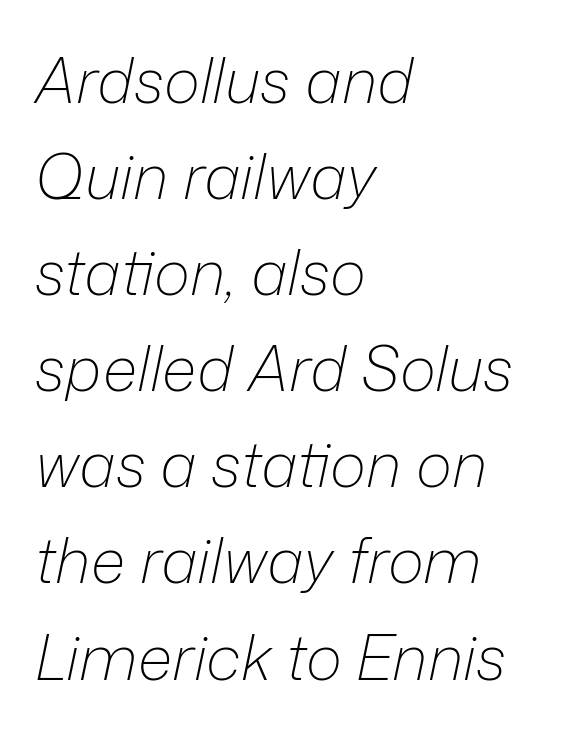
Q: Is the text bold? A: No.
Q: Is the text italic (slanted)? A: Yes, it leans right by about 12 degrees.
Q: Is the text underlined? A: No.
Q: How is the paragraph aligned? A: Left-aligned.
Q: Is the spacing between letters normal or unusually wide? A: Normal.
Q: Is the spacing between lines tight, normal or loose? A: Normal.
Q: Width (condensed, normal, or wide)? A: Normal.
Q: Stroke contrast? A: Low.
Q: x-height? A: Medium.
Q: Monospaced? A: No.
